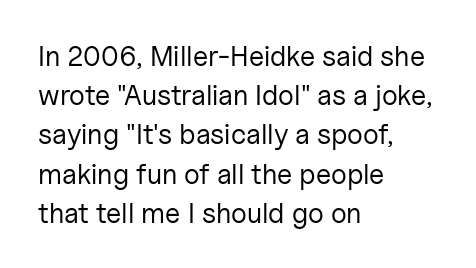
Q: Is the text bold? A: No.
Q: Is the text italic (slanted)? A: No, it is upright.
Q: Is the typeface a serif or a sans-serif typeface? A: Sans-serif.
Q: Is the text underlined? A: No.
Q: How is the paragraph aligned? A: Left-aligned.
Q: Is the spacing between letters normal or unusually wide? A: Normal.
Q: Is the spacing between lines tight, normal or loose? A: Normal.
Q: Width (condensed, normal, or wide)? A: Normal.
Q: Stroke contrast? A: Low.
Q: x-height? A: Medium.
Q: Monospaced? A: No.
